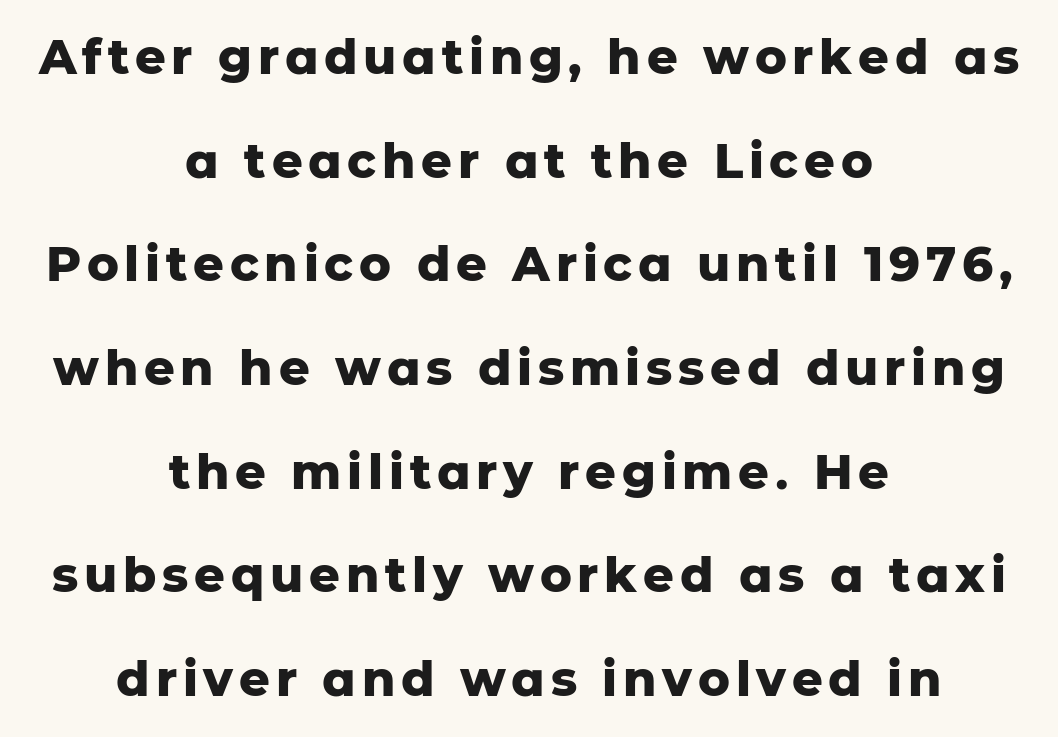
This rendering uses center alignment, leaving both contours irregular but symmetric. Spacing verdict: proportional, widths tailored to each character. Summary of weight: heavy, a full bold. Unlike italic type, these characters show no tilt at all. Anything drawn beneath the words? Only blank space.
